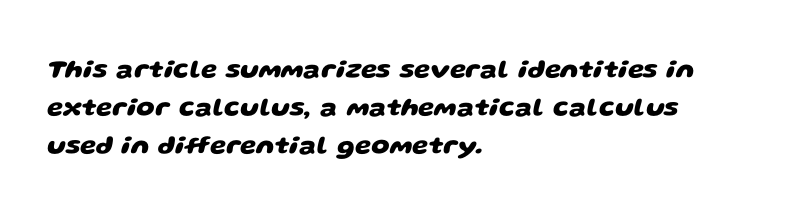
{"bold": "yes", "underline": "no", "align": "left", "line_spacing": "normal", "line_spacing_ratio": 1.46, "letter_spacing": "normal", "letter_spacing_em": 0.0, "glyph_px": 26}
